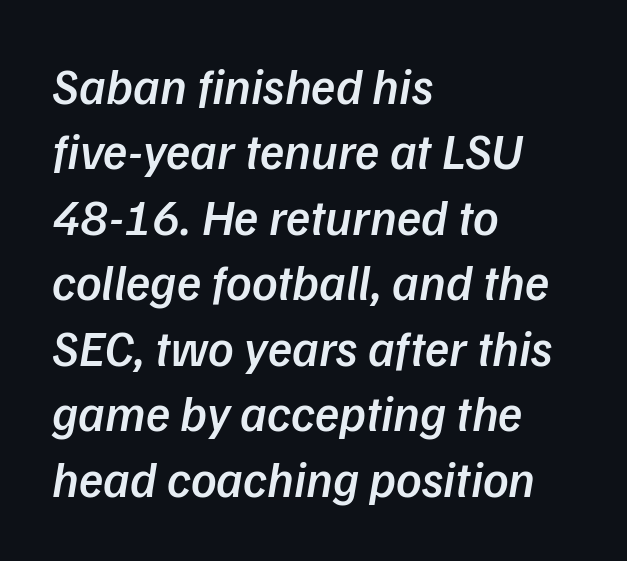
The image shows 50 px semibold sans-serif type; set left-aligned, normal line spacing (1.31x), normal letter spacing, not underlined; low stroke contrast and a medium x-height.
